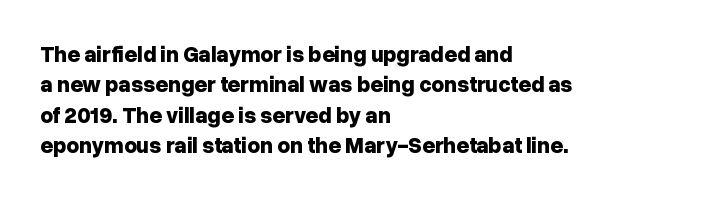
The paragraph shown leans on its left margin. The glyphs have the mass of a bold cut. How are the letters spaced? Ordinarily, with no added tracking. This sample uses an upright cut, with every glyph sitting square on the baseline.
